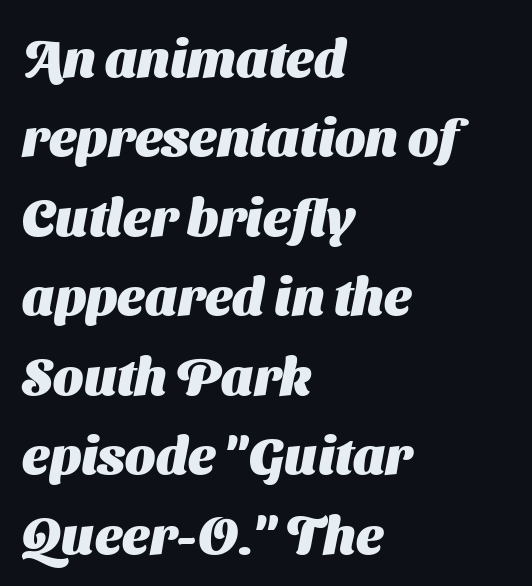
The image shows 53 px heavy sans-serif type; set left-aligned, normal line spacing (1.5x), normal letter spacing, not underlined; medium stroke contrast and a medium x-height.
